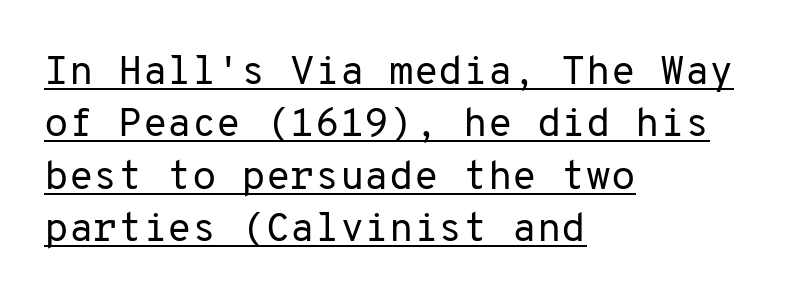
The image shows 40 px regular-weight sans-serif type, upright, monospaced; set left-aligned, normal line spacing (1.31x), normal letter spacing, underlined; low stroke contrast and a medium x-height.
